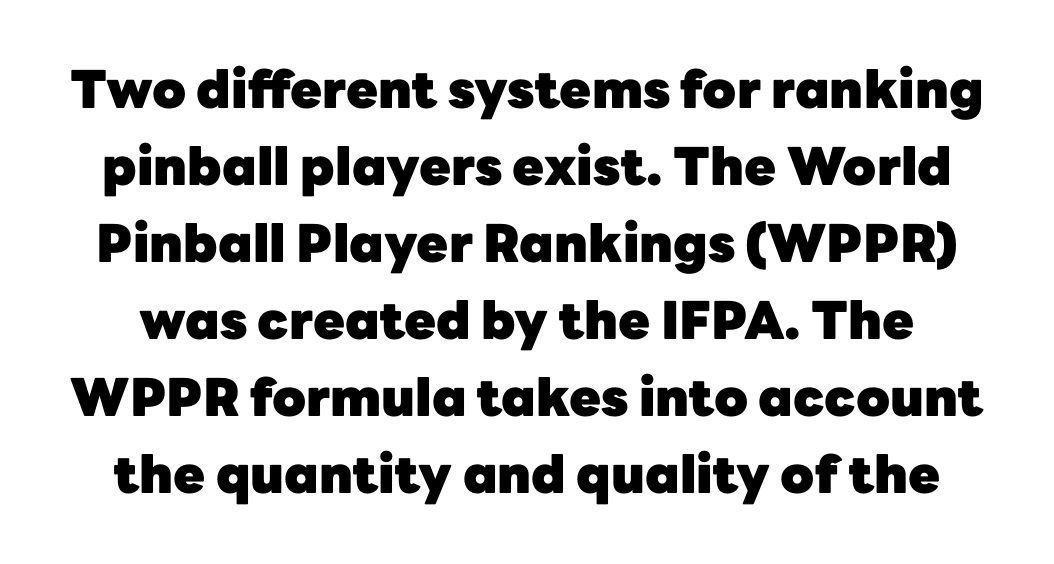
This sample uses an upright cut, with every glyph sitting square on the baseline. Each letter keeps its own natural width here, so spacing adapts to shape. There is no visible air inserted between adjacent glyphs. What weight is shown? A full bold with thick strokes. Just letters on the line, the space beneath them empty.
